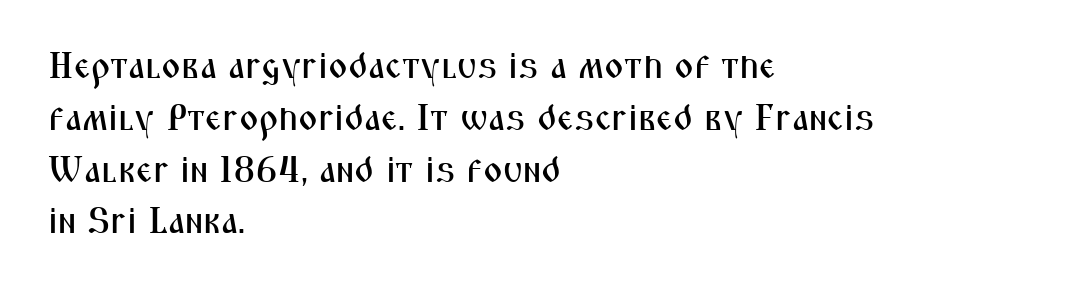
The image shows 37 px condensed sans-serif type, upright; set left-aligned, normal line spacing (1.4x), normal letter spacing, not underlined; medium stroke contrast and a medium x-height.
